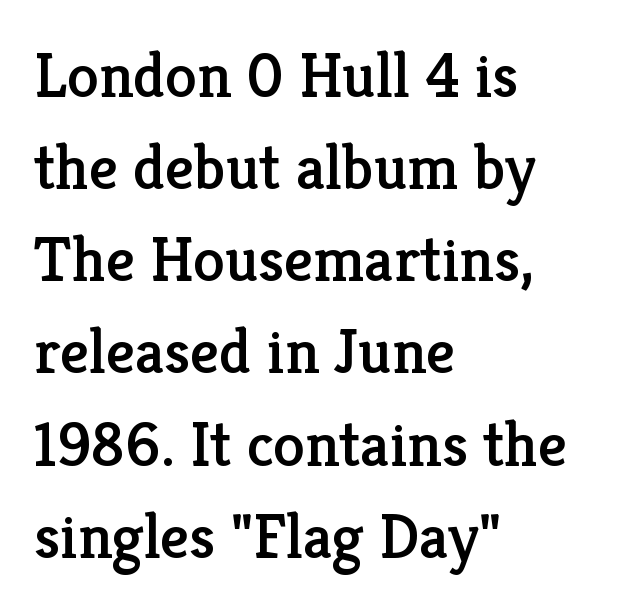
{"serif": "yes", "italic": "no", "width": "normal", "stroke_contrast": "low", "x_height": "medium", "monospaced": "no", "underline": "no", "align": "left", "line_spacing": "normal", "line_spacing_ratio": 1.44, "letter_spacing": "normal", "letter_spacing_em": 0.0, "glyph_px": 64}
